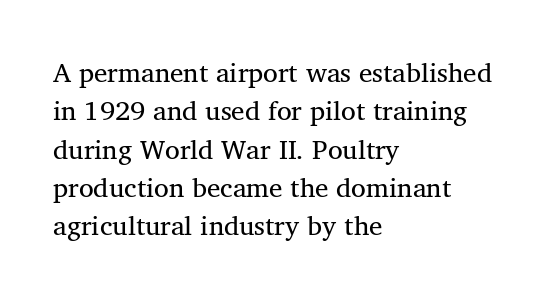
Q: Is the text bold? A: No.
Q: Is the text underlined? A: No.
Q: How is the paragraph aligned? A: Left-aligned.
Q: Is the spacing between letters normal or unusually wide? A: Normal.
Q: Is the spacing between lines tight, normal or loose? A: Normal.
